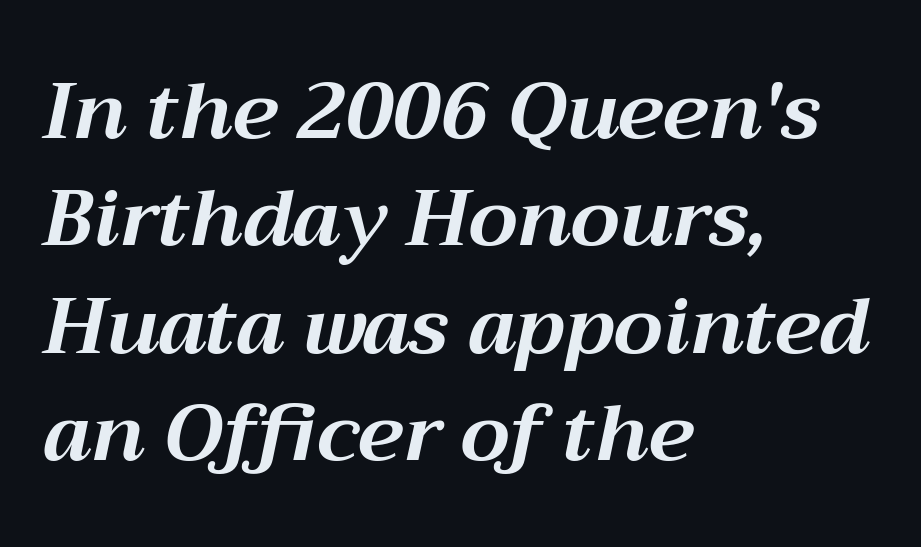
Q: Is the text bold? A: Yes.
Q: Is the text italic (slanted)? A: Yes, it leans right by about 12 degrees.
Q: Is the text underlined? A: No.
Q: How is the paragraph aligned? A: Left-aligned.
Q: Is the spacing between letters normal or unusually wide? A: Normal.
Q: Is the spacing between lines tight, normal or loose? A: Normal.
Q: Width (condensed, normal, or wide)? A: Normal.
Q: Stroke contrast? A: Medium.
Q: x-height? A: Medium.
Q: Monospaced? A: No.
